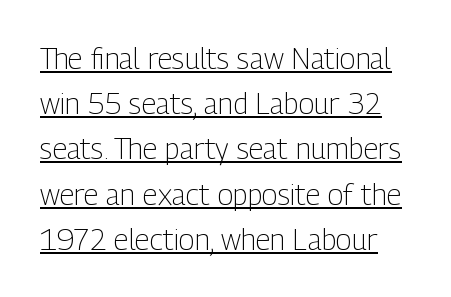
The image shows 29 px light, condensed sans-serif type, upright; set normal line spacing (1.56x), normal letter spacing, underlined; low stroke contrast and a medium x-height.
